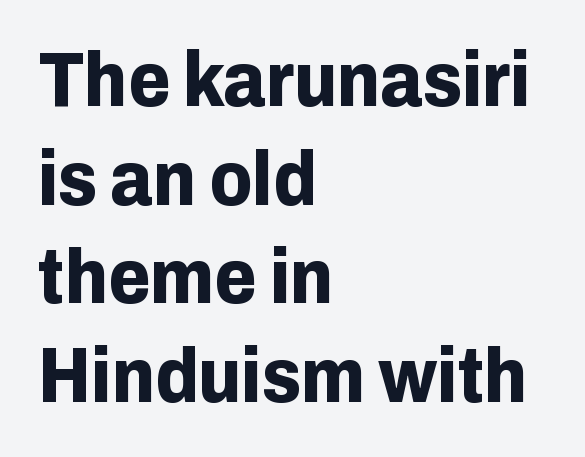
The image shows 77 px bold sans-serif type, upright; set left-aligned, normal line spacing (1.28x), normal letter spacing, not underlined; low stroke contrast and a medium x-height.
